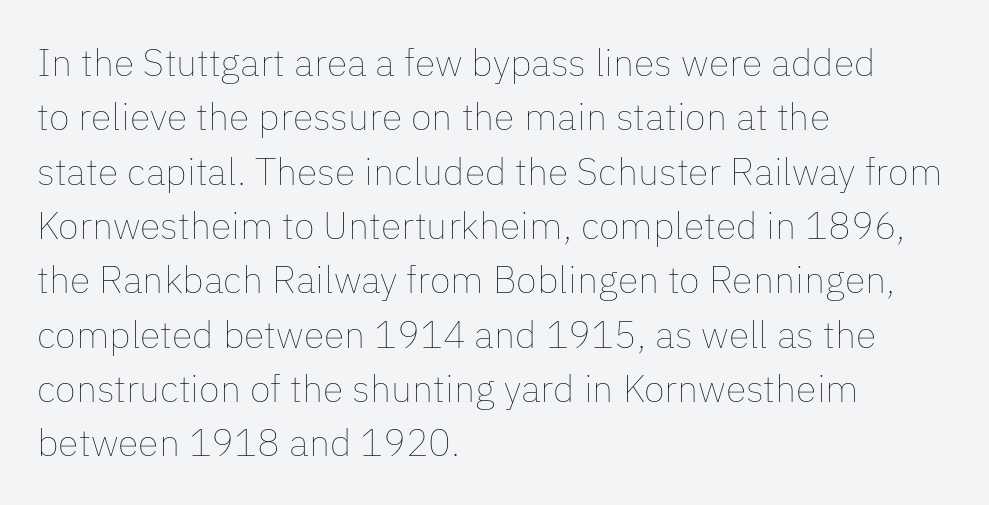
{"italic": "no", "bold": "no", "weight": "thin", "width": "normal", "stroke_contrast": "low", "x_height": "medium", "monospaced": "no", "underline": "no", "align": "left", "line_spacing": "normal", "line_spacing_ratio": 1.43, "letter_spacing": "normal", "letter_spacing_em": 0.0, "glyph_px": 38}
